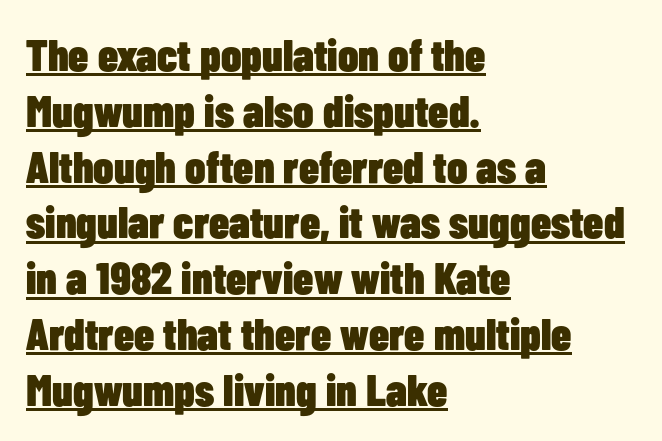
Q: Is the text bold? A: Yes.
Q: Is the text italic (slanted)? A: No, it is upright.
Q: Is the typeface a serif or a sans-serif typeface? A: Sans-serif.
Q: Is the text underlined? A: Yes.
Q: How is the paragraph aligned? A: Left-aligned.
Q: Is the spacing between letters normal or unusually wide? A: Normal.
Q: Width (condensed, normal, or wide)? A: Condensed.
Q: Stroke contrast? A: Low.
Q: x-height? A: Medium.
Q: Monospaced? A: No.
